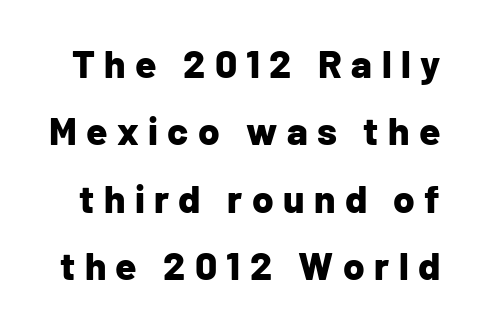
Q: Is the text bold? A: Yes.
Q: Is the text italic (slanted)? A: No, it is upright.
Q: Is the typeface a serif or a sans-serif typeface? A: Sans-serif.
Q: Is the text underlined? A: No.
Q: Is the spacing between letters normal or unusually wide? A: Unusually wide.
Q: Width (condensed, normal, or wide)? A: Normal.
Q: Stroke contrast? A: Low.
Q: x-height? A: Medium.
Q: Monospaced? A: No.
